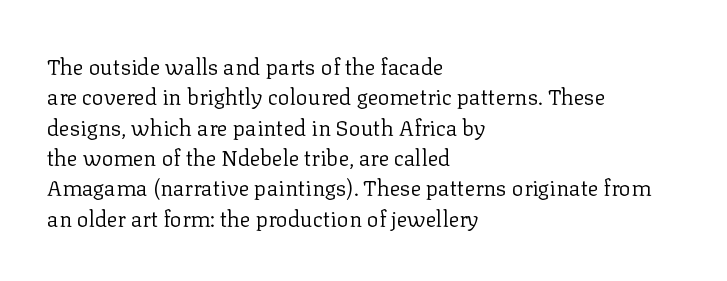
A quiet, ordinary-to-light weight characterises the typeface. The text block is weighted toward the left margin, trailing off unevenly rightward. This rendering leaves character spacing at its baseline value. Characters remain perfectly vertical along every line. The strip under each line holds only bare page.
